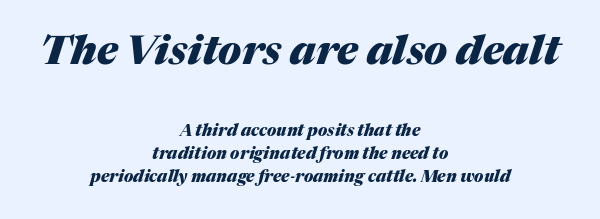
{"italic": "yes", "lean": "right", "slant_degrees": 17, "bold": "yes", "weight": "heavy", "width": "normal", "stroke_contrast": "medium", "x_height": "medium", "monospaced": "no", "underline": "no", "align": "center", "line_spacing": "normal", "line_spacing_ratio": 1.44, "letter_spacing": "normal", "letter_spacing_em": 0.0, "larger_block": "first", "size_ratio": 2.5, "glyph_px": 40}
